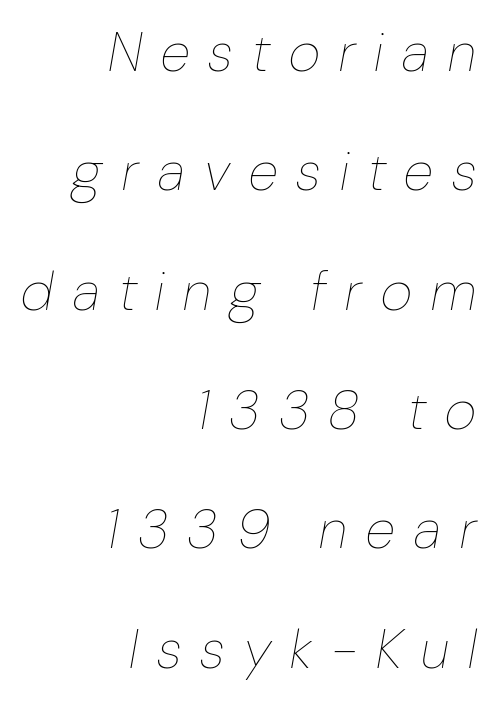
The image shows 55 px thin, condensed type, italic (leaning right); set right-aligned, loose line spacing (2.17x), unusually wide letter spacing (+0.35 em), not underlined; low stroke contrast and a medium x-height.
